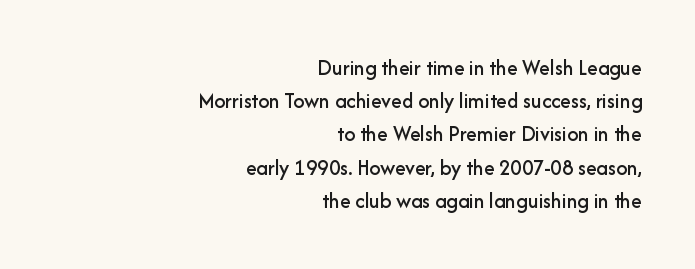
Q: Is the text italic (slanted)? A: No, it is upright.
Q: Is the text underlined? A: No.
Q: How is the paragraph aligned? A: Right-aligned.
Q: Is the spacing between letters normal or unusually wide? A: Normal.
Q: Is the spacing between lines tight, normal or loose? A: Normal.
